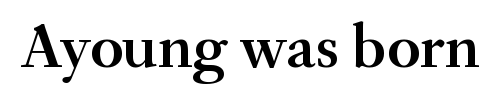
The image shows 64 px semibold serif type, upright; set normal letter spacing, not underlined; medium stroke contrast and a small x-height.
